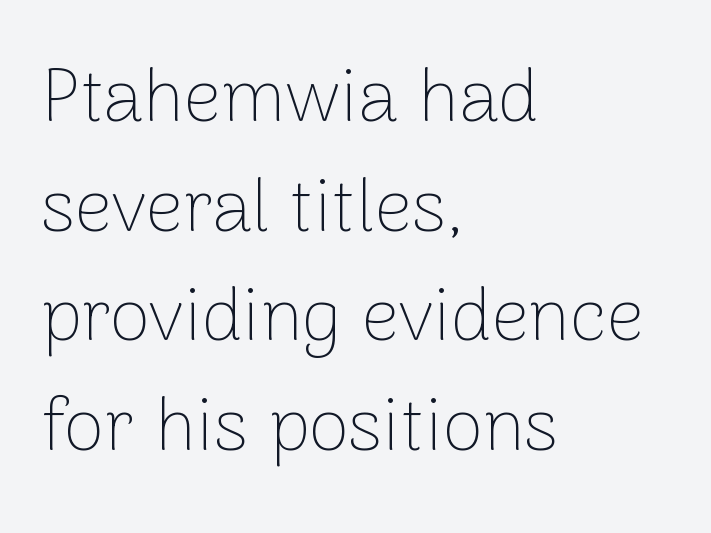
{"serif": "no", "italic": "no", "bold": "no", "weight": "thin", "width": "normal", "stroke_contrast": "low", "x_height": "medium", "monospaced": "no", "underline": "no", "align": "left", "line_spacing": "normal", "line_spacing_ratio": 1.48, "letter_spacing": "normal", "letter_spacing_em": 0.0, "glyph_px": 74}
